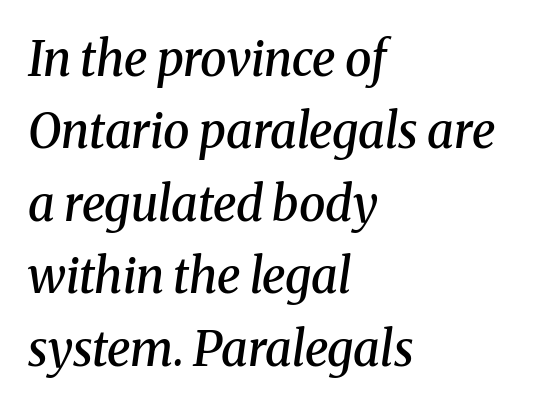
Q: Is the text bold? A: Semi-bold.
Q: Is the text italic (slanted)? A: Yes, it leans right by about 8 degrees.
Q: Is the typeface a serif or a sans-serif typeface? A: Serif.
Q: Is the text underlined? A: No.
Q: How is the paragraph aligned? A: Left-aligned.
Q: Is the spacing between letters normal or unusually wide? A: Normal.
Q: Is the spacing between lines tight, normal or loose? A: Normal.
Q: Width (condensed, normal, or wide)? A: Normal.
Q: Stroke contrast? A: Medium.
Q: x-height? A: Medium.
Q: Monospaced? A: No.
